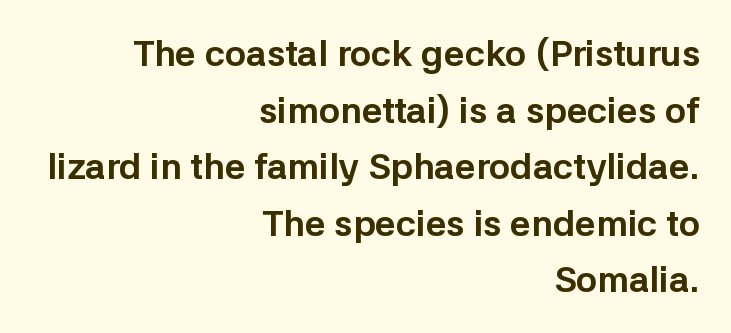
{"serif": "no", "italic": "no", "bold": "yes", "weight": "bold", "width": "normal", "stroke_contrast": "low", "x_height": "medium", "monospaced": "no", "underline": "no", "align": "right", "line_spacing": "normal", "line_spacing_ratio": 1.57, "letter_spacing": "normal", "letter_spacing_em": 0.0, "glyph_px": 36}
